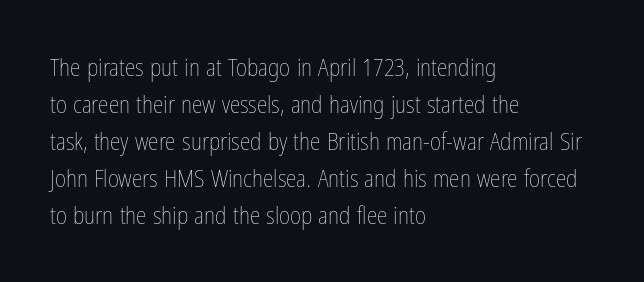
Vertical strokes here are truly vertical. Every row of glyphs begins at an identical x-position on the left. Between one letter and the next there's only the usual sliver of space. Only glyphs here, with clear space below each row.
